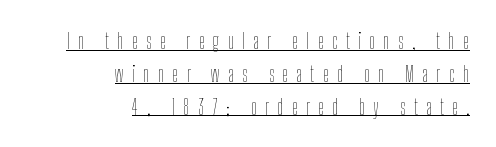
{"italic": "no", "bold": "no", "underline": "yes", "align": "right", "line_spacing": "normal", "line_spacing_ratio": 1.49, "letter_spacing": "wide", "letter_spacing_em": 0.37, "glyph_px": 22}
